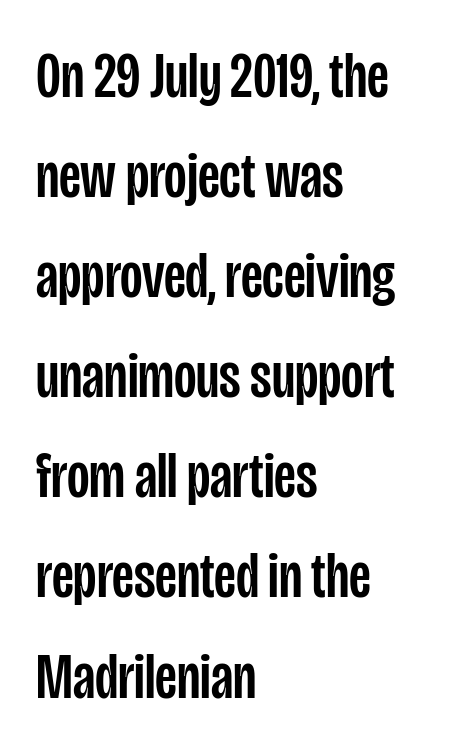
The image shows 65 px condensed sans-serif type, upright; set left-aligned, normal line spacing (1.54x), normal letter spacing, not underlined; low stroke contrast and a large x-height.
